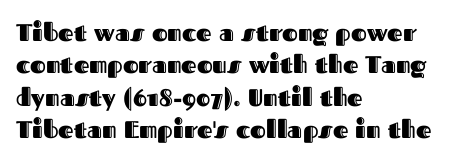
{"italic": "no", "underline": "no", "align": "left", "line_spacing": "normal", "line_spacing_ratio": 1.35, "letter_spacing": "normal", "letter_spacing_em": 0.0, "glyph_px": 24}
